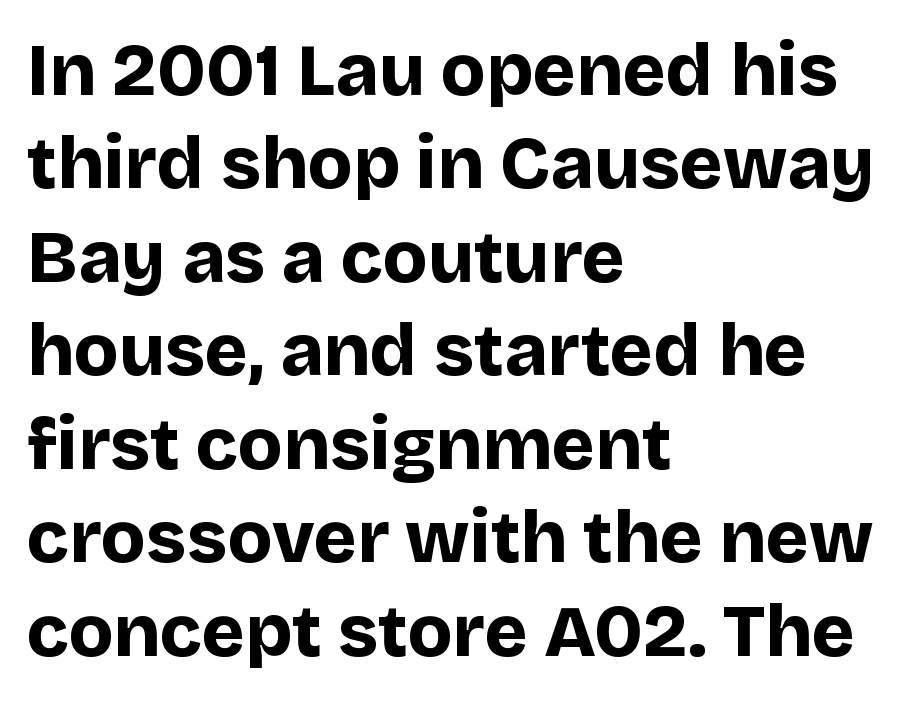
The image shows 73 px bold sans-serif type, upright; set left-aligned, normal line spacing (1.28x), normal letter spacing, not underlined; low stroke contrast and a large x-height.
